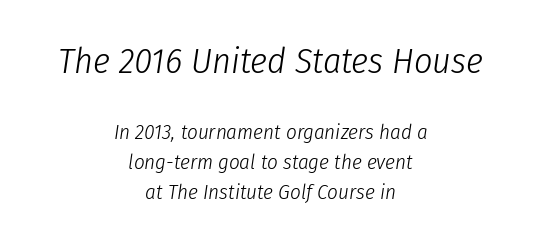
The image shows 36 px light, condensed type, italic (leaning right); set centered, normal line spacing (1.43x), normal letter spacing, not underlined; the first (top) block is 1.71x larger; low stroke contrast and a medium x-height.
